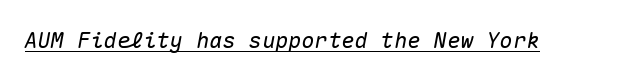
Q: Is the text italic (slanted)? A: Yes, it leans right by about 10 degrees.
Q: Is the text underlined? A: Yes.
Q: Is the spacing between letters normal or unusually wide? A: Normal.
